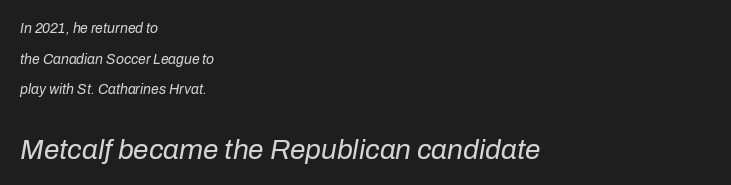
Q: Is the text bold? A: No.
Q: Is the text italic (slanted)? A: Yes, it leans right by about 10 degrees.
Q: Is the text underlined? A: No.
Q: How is the paragraph aligned? A: Left-aligned.
Q: Is the spacing between letters normal or unusually wide? A: Normal.
Q: Is the spacing between lines tight, normal or loose? A: Loose.
Q: Which block of text is set in a larger size, the first (top) or the second (bottom)? A: The second (bottom) one.
Q: Width (condensed, normal, or wide)? A: Normal.
Q: Stroke contrast? A: Low.
Q: x-height? A: Medium.
Q: Monospaced? A: No.
